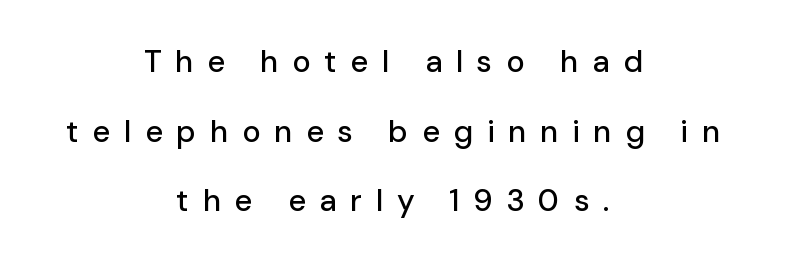
The image shows 31 px sans-serif type, upright; set centered, loose line spacing (2.25x), unusually wide letter spacing (+0.44 em), not underlined; low stroke contrast and a medium x-height.
